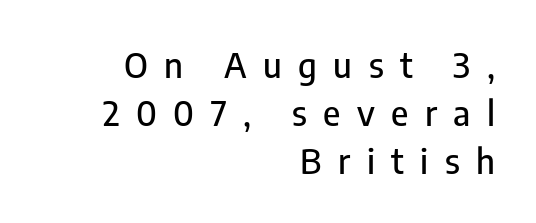
Q: Is the text italic (slanted)? A: No, it is upright.
Q: Is the typeface a serif or a sans-serif typeface? A: Sans-serif.
Q: Is the text underlined? A: No.
Q: How is the paragraph aligned? A: Right-aligned.
Q: Is the spacing between letters normal or unusually wide? A: Unusually wide.
Q: Is the spacing between lines tight, normal or loose? A: Normal.
Q: Width (condensed, normal, or wide)? A: Condensed.
Q: Stroke contrast? A: Low.
Q: x-height? A: Medium.
Q: Monospaced? A: No.
